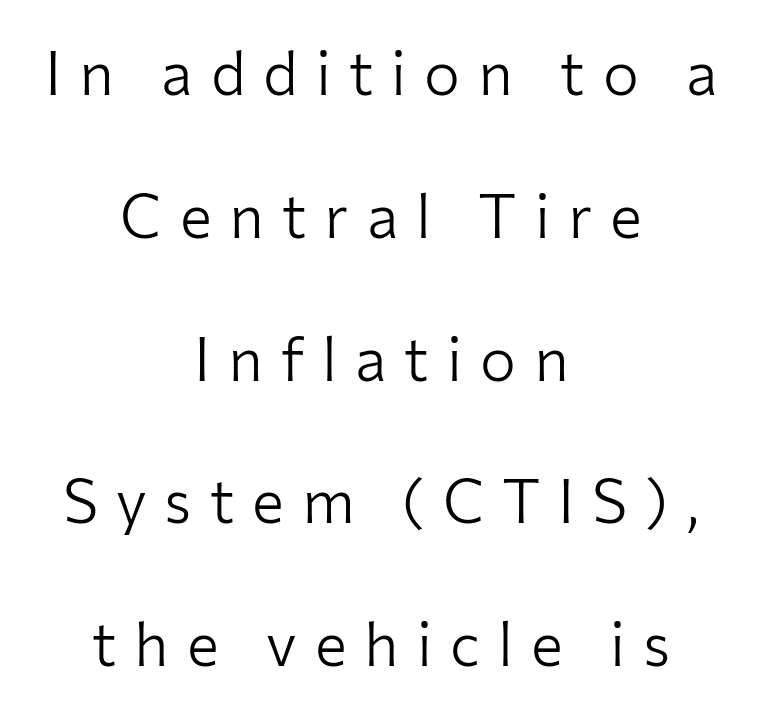
Serif or sans? Sans — the stroke terminals are bare. Honestly, there is no underline to notice here at all. Think of a printed novel: that variable character pitch is what you see here. Tracking here is generous; glyphs stand well apart from one another. Stem width sits at or under what a default text font uses.
